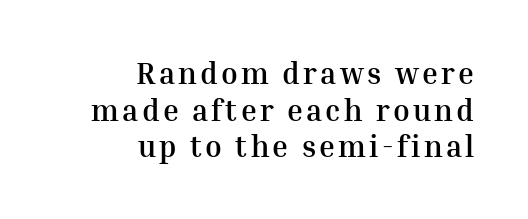
Q: Is the text bold? A: Yes.
Q: Is the text italic (slanted)? A: No, it is upright.
Q: Is the typeface a serif or a sans-serif typeface? A: Serif.
Q: Is the text underlined? A: No.
Q: How is the paragraph aligned? A: Right-aligned.
Q: Width (condensed, normal, or wide)? A: Normal.
Q: Stroke contrast? A: Medium.
Q: x-height? A: Medium.
Q: Monospaced? A: No.
